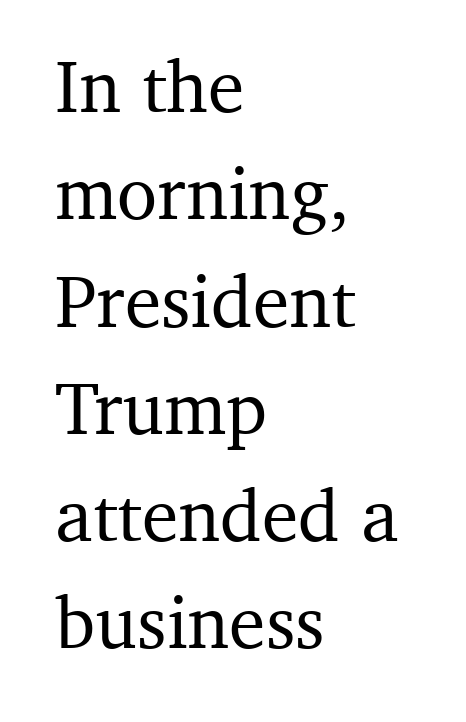
{"serif": "yes", "italic": "no", "width": "normal", "stroke_contrast": "medium", "x_height": "medium", "monospaced": "no", "underline": "no", "align": "left", "line_spacing": "normal", "line_spacing_ratio": 1.45, "letter_spacing": "normal", "letter_spacing_em": 0.0, "glyph_px": 74}
